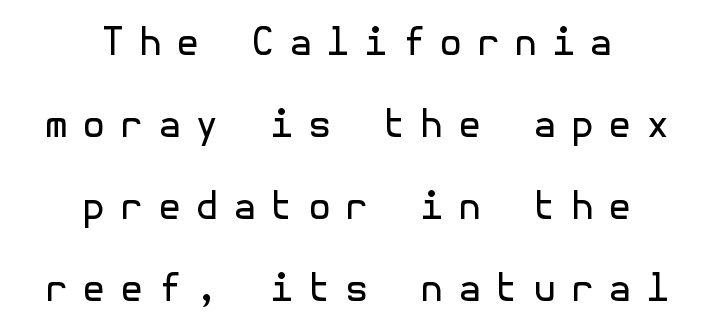
Q: Is the text bold? A: No.
Q: Is the text italic (slanted)? A: No, it is upright.
Q: Is the typeface a serif or a sans-serif typeface? A: Sans-serif.
Q: Is the text underlined? A: No.
Q: How is the paragraph aligned? A: Centered.
Q: Is the spacing between letters normal or unusually wide? A: Unusually wide.
Q: Is the spacing between lines tight, normal or loose? A: Loose.
Q: Width (condensed, normal, or wide)? A: Normal.
Q: x-height? A: Medium.
